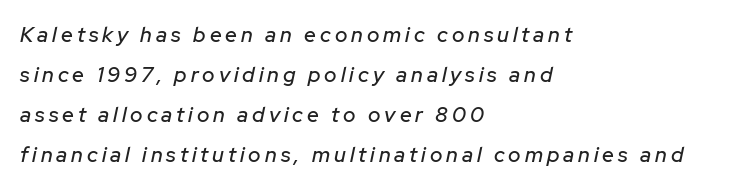
{"italic": "yes", "lean": "right", "slant_degrees": 12, "underline": "no", "align": "left", "line_spacing": "loose", "line_spacing_ratio": 1.9, "glyph_px": 21}
